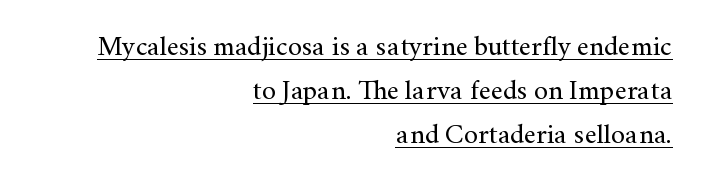
{"serif": "yes", "italic": "no", "bold": "no", "weight": "regular", "width": "normal", "stroke_contrast": "medium", "x_height": "small", "monospaced": "no", "underline": "yes", "align": "right", "line_spacing": "normal", "line_spacing_ratio": 1.58, "letter_spacing": "normal", "letter_spacing_em": 0.0, "glyph_px": 28}
